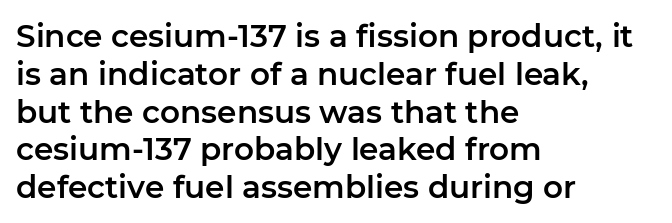
Q: Is the text italic (slanted)? A: No, it is upright.
Q: Is the typeface a serif or a sans-serif typeface? A: Sans-serif.
Q: Is the text underlined? A: No.
Q: How is the paragraph aligned? A: Left-aligned.
Q: Is the spacing between letters normal or unusually wide? A: Normal.
Q: Width (condensed, normal, or wide)? A: Normal.
Q: Stroke contrast? A: Low.
Q: x-height? A: Medium.
Q: Monospaced? A: No.
